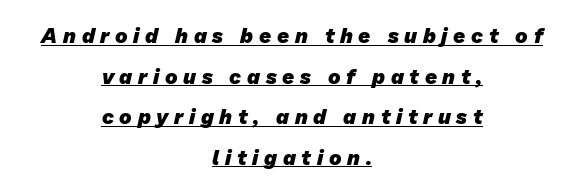
This sample trades compactness for vertical openness between lines. Underline: present. Does the weight exceed regular? Yes, all the way to bold. The lines are quadded center. Students, note that the glyphs here are deliberately spaced far apart.
